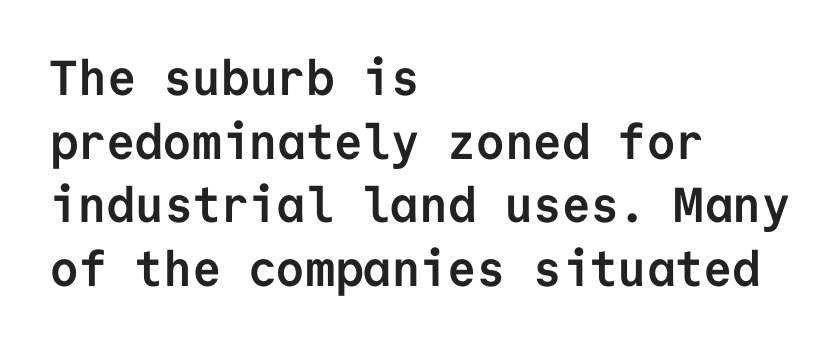
The image shows 49 px semibold sans-serif type, upright, monospaced; set left-aligned, normal line spacing (1.3x), normal letter spacing, not underlined; low stroke contrast and a medium x-height.
